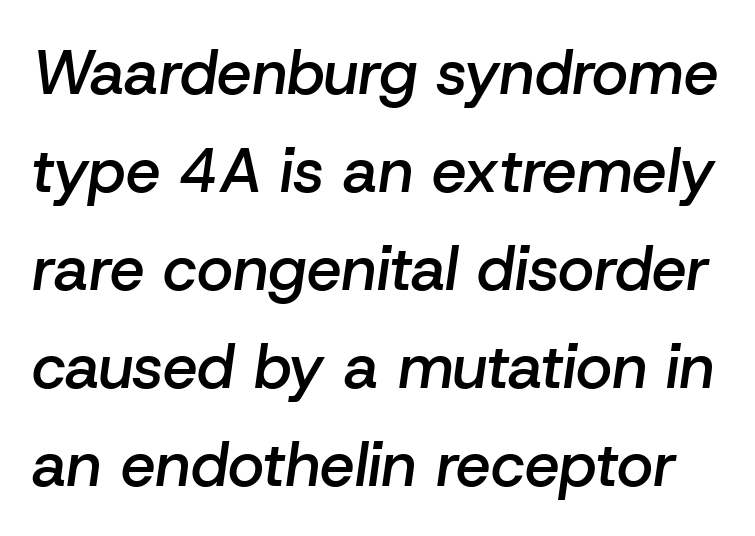
The image shows 62 px semibold type, italic (leaning right); set normal line spacing (1.58x), normal letter spacing, not underlined; low stroke contrast and a medium x-height.
